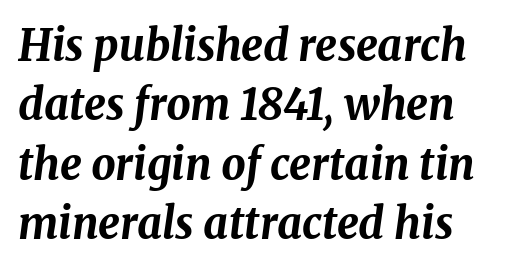
The letters sit at their default tracking, neither squeezed nor spread. Evenly set lines give the paragraph a standard silhouette. Strong, thick strokes mark this as bold type. All the whitespace from short lines collects on the right. These lines were composed using italics. Note the varied advance widths — an 'i' is clearly narrower than an 'm'.
